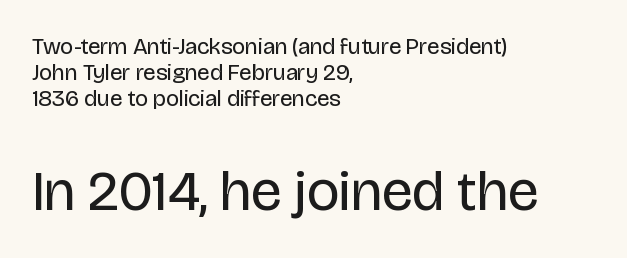
{"serif": "no", "italic": "no", "bold": "no", "weight": "regular", "width": "normal", "stroke_contrast": "low", "x_height": "large", "monospaced": "no", "underline": "no", "align": "left", "line_spacing": "tight", "line_spacing_ratio": 1.13, "letter_spacing": "normal", "letter_spacing_em": 0.0, "larger_block": "second", "size_ratio": 2.48, "glyph_px": 57}
